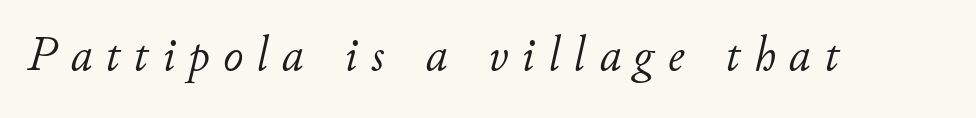
Looks like regular typesetting: each glyph gets only the width it needs. Bare-footed words on every line. Words appear elongated and porous because spacing is wide. Stem width sits at or under what a default text font uses.
